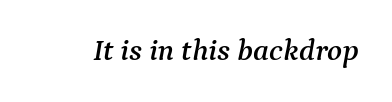
These lines are rendered in a variable-pitch font. When letters slant like this, we call the style italic. Plain, unruled lines of type. To sum up the face: it has serifs. This sample uses plain, unmodified letter spacing.
